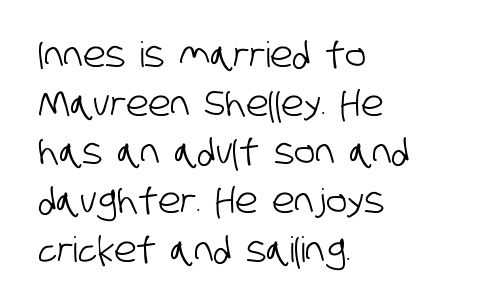
The image shows 35 px condensed sans-serif type; set left-aligned, normal line spacing (1.39x), normal letter spacing, not underlined; low stroke contrast and a large x-height.
